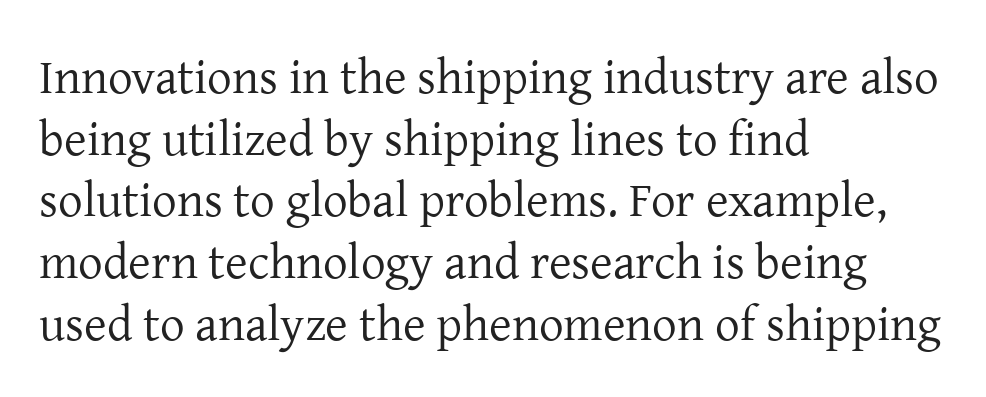
{"serif": "yes", "italic": "no", "bold": "no", "weight": "regular", "width": "normal", "stroke_contrast": "low", "x_height": "medium", "monospaced": "no", "underline": "no", "align": "left", "line_spacing": "normal", "line_spacing_ratio": 1.26, "letter_spacing": "normal", "letter_spacing_em": 0.0, "glyph_px": 49}
